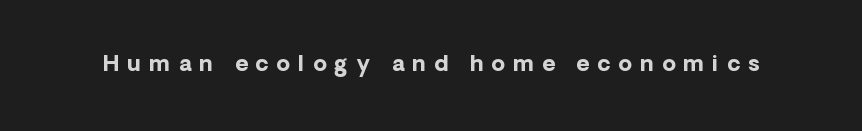
{"italic": "no", "bold": "yes", "underline": "no", "letter_spacing": "wide", "letter_spacing_em": 0.37, "glyph_px": 22}
